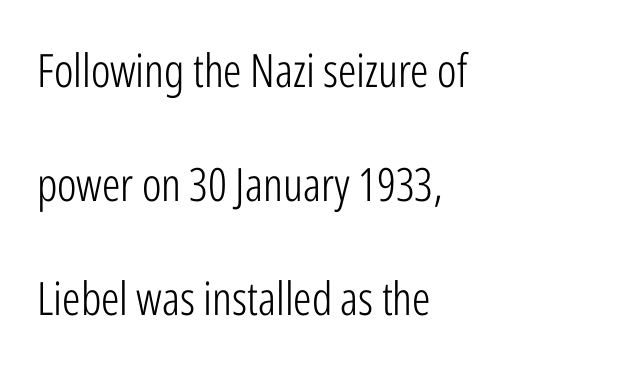
The image shows 46 px light, condensed sans-serif type, upright; set left-aligned, loose line spacing (2.48x), normal letter spacing, not underlined; low stroke contrast and a medium x-height.
